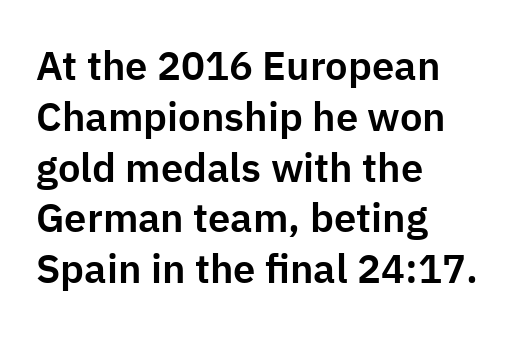
Q: Is the text italic (slanted)? A: No, it is upright.
Q: Is the typeface a serif or a sans-serif typeface? A: Sans-serif.
Q: Is the text underlined? A: No.
Q: How is the paragraph aligned? A: Left-aligned.
Q: Is the spacing between letters normal or unusually wide? A: Normal.
Q: Is the spacing between lines tight, normal or loose? A: Normal.
Q: Width (condensed, normal, or wide)? A: Normal.
Q: Stroke contrast? A: Low.
Q: x-height? A: Medium.
Q: Monospaced? A: No.
